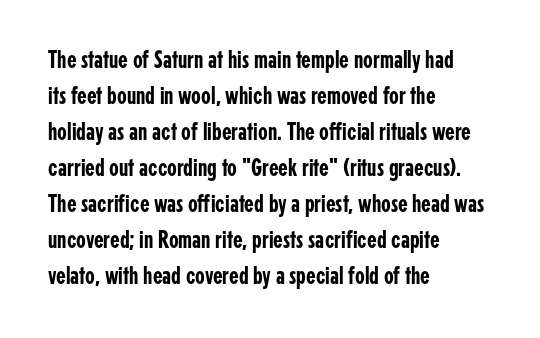
{"italic": "no", "underline": "no", "align": "left", "line_spacing": "normal", "line_spacing_ratio": 1.44, "letter_spacing": "normal", "letter_spacing_em": 0.0, "glyph_px": 25}
